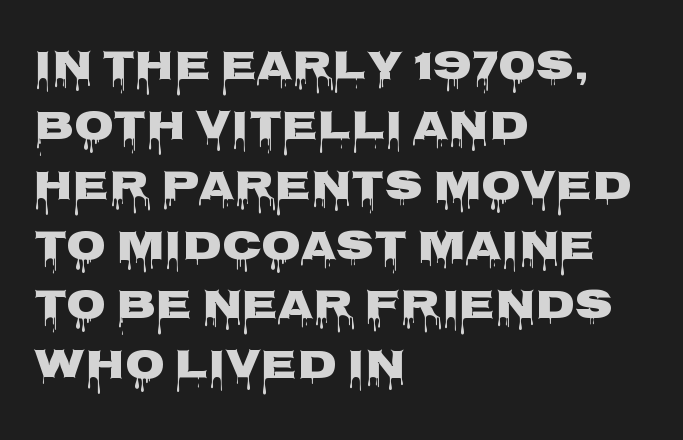
Each letter keeps its own natural width here, so spacing adapts to shape. Is there any slant? The stems are plumb. Classification — sans serif. Short note: letters normally spaced. If you measured baseline to baseline, you'd find a middling distance. The passage shown is not underscored anywhere.
